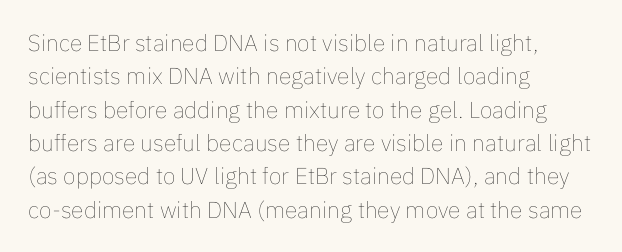
The image shows 23 px text type, upright; set left-aligned, normal line spacing (1.45x), normal letter spacing, not underlined.
